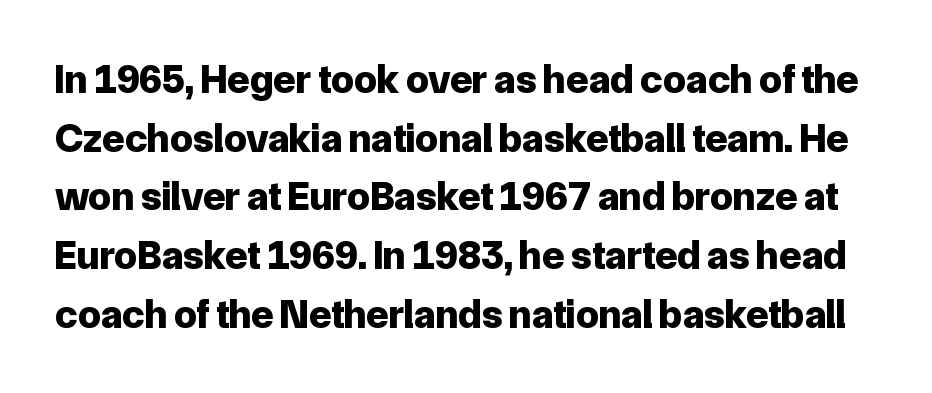
{"serif": "no", "italic": "no", "bold": "yes", "weight": "bold", "width": "normal", "stroke_contrast": "low", "x_height": "medium", "monospaced": "no", "underline": "no", "line_spacing": "normal", "line_spacing_ratio": 1.43, "letter_spacing": "normal", "letter_spacing_em": 0.0, "glyph_px": 41}
